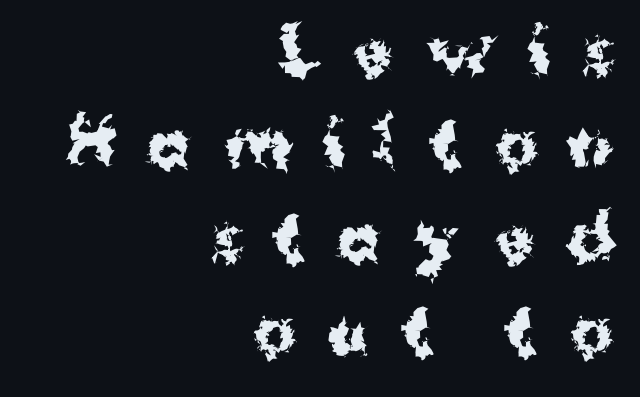
Q: Is the text bold? A: Yes.
Q: Is the text italic (slanted)? A: No, it is upright.
Q: Is the typeface a serif or a sans-serif typeface? A: Sans-serif.
Q: Is the text underlined? A: No.
Q: How is the paragraph aligned? A: Right-aligned.
Q: Is the spacing between letters normal or unusually wide? A: Unusually wide.
Q: Is the spacing between lines tight, normal or loose? A: Normal.
Q: Width (condensed, normal, or wide)? A: Normal.
Q: Stroke contrast? A: Medium.
Q: x-height? A: Medium.
Q: Monospaced? A: No.
